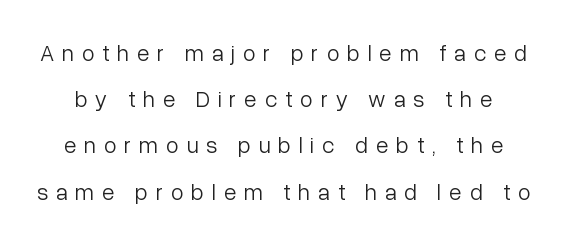
The image shows 23 px text type, upright; set loose line spacing (2.01x), unusually wide letter spacing (+0.34 em), not underlined.
